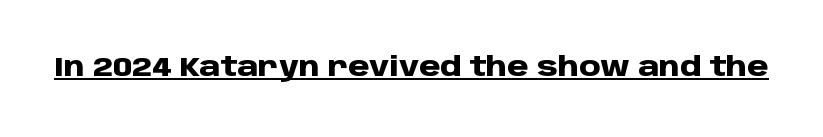
The image shows 27 px bold type, upright; set normal letter spacing, underlined.
